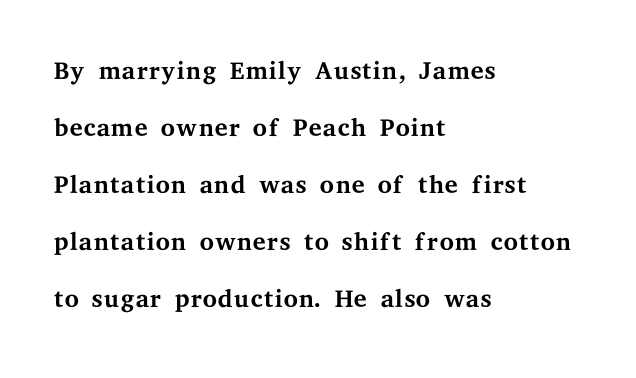
{"serif": "yes", "italic": "no", "bold": "no", "weight": "regular", "width": "wide", "stroke_contrast": "medium", "x_height": "medium", "monospaced": "no", "underline": "no", "align": "left", "line_spacing": "normal", "line_spacing_ratio": 1.54, "letter_spacing": "normal", "letter_spacing_em": 0.0, "glyph_px": 37}
